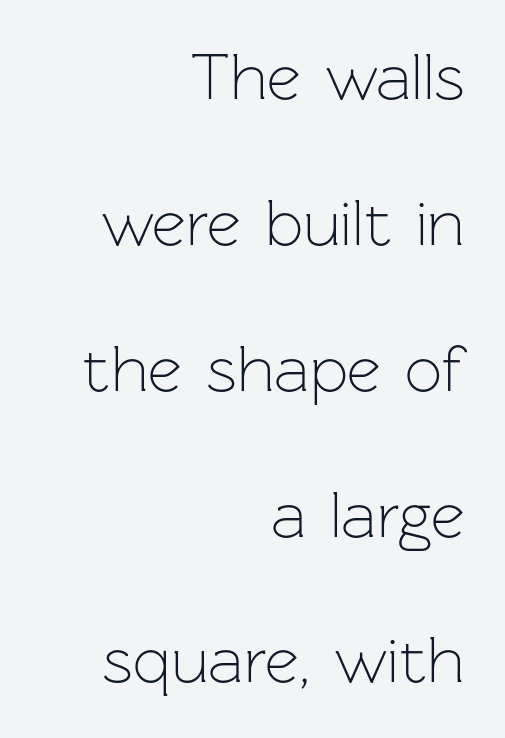
The image shows 66 px light sans-serif type, upright; set right-aligned, loose line spacing (2.21x), normal letter spacing, not underlined; low stroke contrast and a medium x-height.
